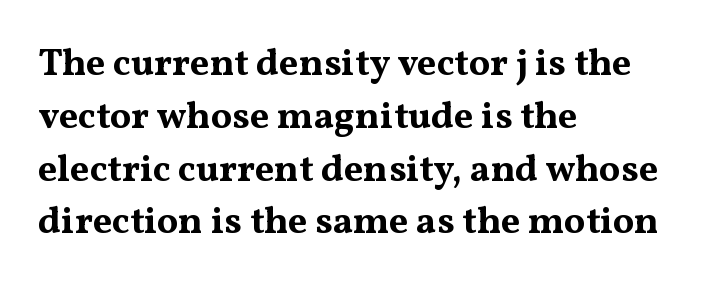
Q: Is the text bold? A: Yes.
Q: Is the text italic (slanted)? A: No, it is upright.
Q: Is the typeface a serif or a sans-serif typeface? A: Serif.
Q: Is the text underlined? A: No.
Q: How is the paragraph aligned? A: Left-aligned.
Q: Is the spacing between letters normal or unusually wide? A: Normal.
Q: Is the spacing between lines tight, normal or loose? A: Normal.
Q: Width (condensed, normal, or wide)? A: Wide.
Q: Stroke contrast? A: Medium.
Q: x-height? A: Medium.
Q: Monospaced? A: No.
